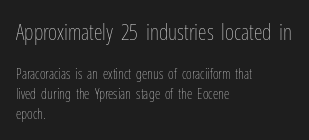
Block one is the big one; block two sits smaller underneath. Ascenders rise straight up at ninety degrees. The characters are drawn with everyday or finer stroke widths. Glyph-to-glyph distance matches everyday printed text. What's the leading like? Ordinary, nothing unusual.
